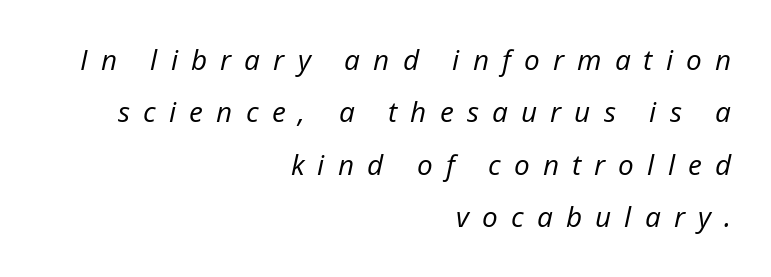
Q: Is the text bold? A: No.
Q: Is the text italic (slanted)? A: Yes, it leans right by about 12 degrees.
Q: Is the text underlined? A: No.
Q: How is the paragraph aligned? A: Right-aligned.
Q: Is the spacing between letters normal or unusually wide? A: Unusually wide.
Q: Width (condensed, normal, or wide)? A: Normal.
Q: Stroke contrast? A: Low.
Q: x-height? A: Medium.
Q: Monospaced? A: No.
